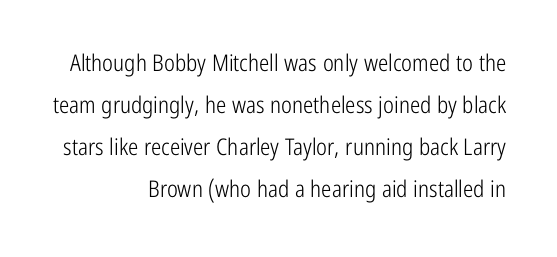
Q: Is the text bold? A: No.
Q: Is the text italic (slanted)? A: No, it is upright.
Q: Is the text underlined? A: No.
Q: How is the paragraph aligned? A: Right-aligned.
Q: Is the spacing between letters normal or unusually wide? A: Normal.
